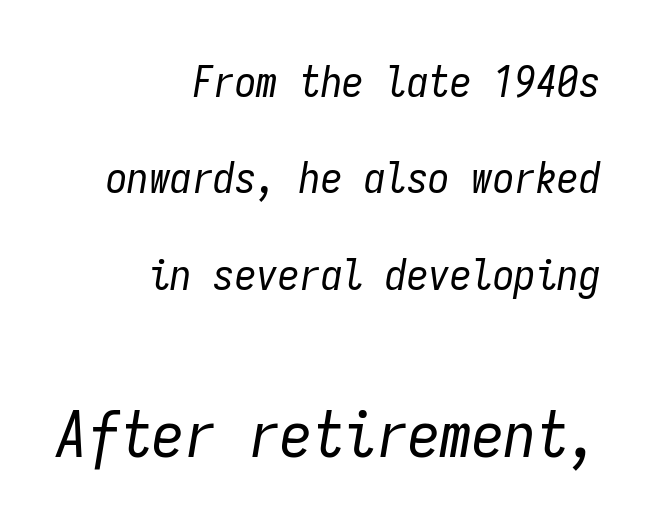
The letters are slanted; this is an italic face. The face used here appears at its bigger size in the lower chunk. Bare-footed words on every line. Nobody touched the tracking dial on this one. This rendering uses right alignment, leaving the left contour irregular. The designer dialed line spacing up above the default.
